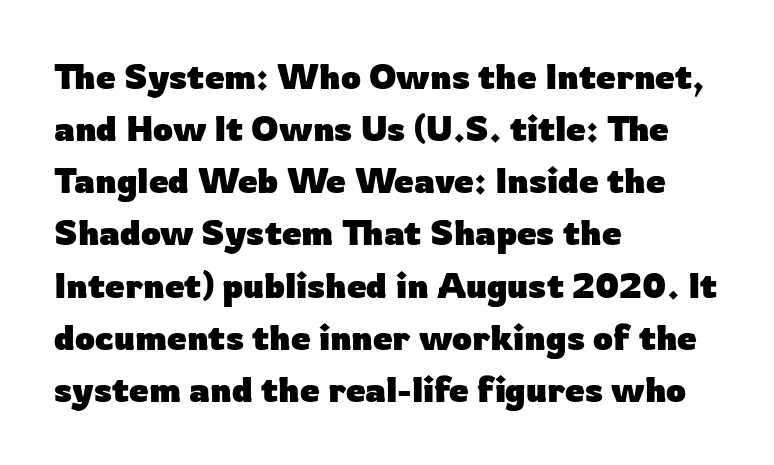
Q: Is the text bold? A: Yes.
Q: Is the text italic (slanted)? A: No, it is upright.
Q: Is the typeface a serif or a sans-serif typeface? A: Sans-serif.
Q: Is the text underlined? A: No.
Q: How is the paragraph aligned? A: Left-aligned.
Q: Is the spacing between letters normal or unusually wide? A: Normal.
Q: Is the spacing between lines tight, normal or loose? A: Normal.
Q: Width (condensed, normal, or wide)? A: Normal.
Q: Stroke contrast? A: Low.
Q: x-height? A: Medium.
Q: Monospaced? A: No.
